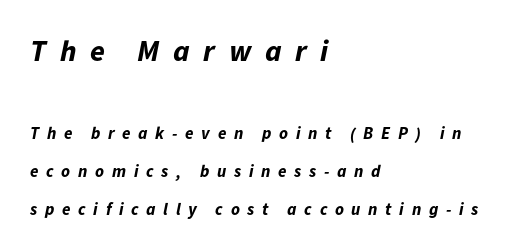
Q: Is the text bold? A: Yes.
Q: Is the text italic (slanted)? A: Yes, it leans right by about 11 degrees.
Q: Is the text underlined? A: No.
Q: How is the paragraph aligned? A: Left-aligned.
Q: Is the spacing between letters normal or unusually wide? A: Unusually wide.
Q: Is the spacing between lines tight, normal or loose? A: Loose.
Q: Which block of text is set in a larger size, the first (top) or the second (bottom)? A: The first (top) one.
Q: Width (condensed, normal, or wide)? A: Normal.
Q: Stroke contrast? A: Low.
Q: x-height? A: Medium.
Q: Monospaced? A: No.
